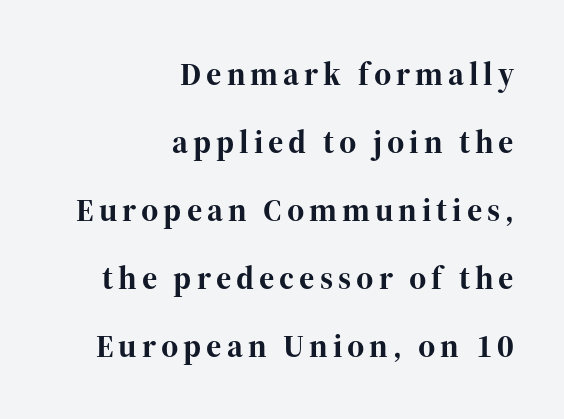
{"serif": "yes", "italic": "no", "bold": "yes", "weight": "bold", "width": "normal", "stroke_contrast": "high", "x_height": "medium", "monospaced": "no", "underline": "no", "align": "right", "line_spacing": "loose", "line_spacing_ratio": 2.06, "glyph_px": 33}
